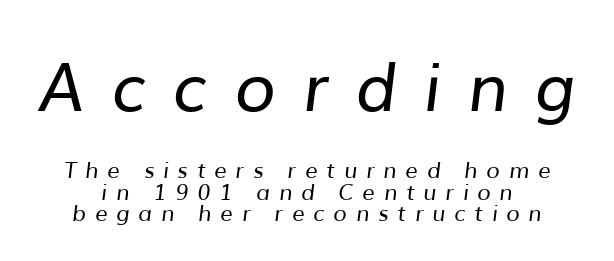
The image shows 67 px regular-weight sans-serif type; set centered, tight line spacing (0.99x), unusually wide letter spacing (+0.4 em), not underlined; the first (top) block is 3.05x larger; low stroke contrast and a medium x-height.
